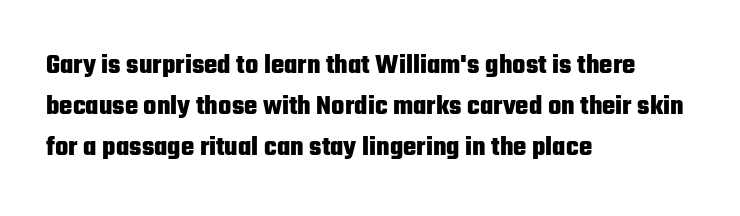
The image shows 28 px heavy, condensed sans-serif type, upright; set left-aligned, normal line spacing (1.47x), normal letter spacing, not underlined; low stroke contrast and a medium x-height.
